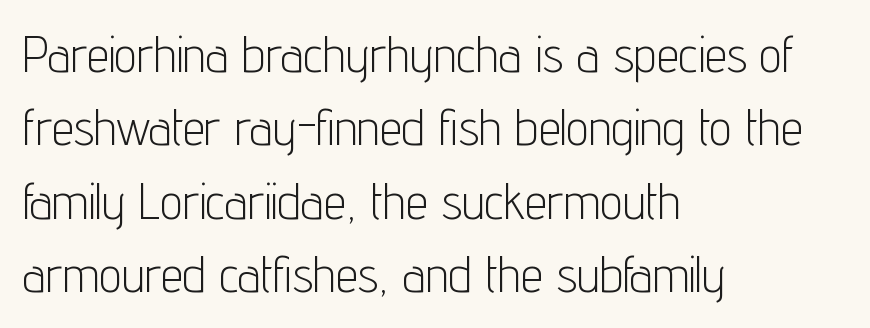
Q: Is the text bold? A: No.
Q: Is the text italic (slanted)? A: No, it is upright.
Q: Is the typeface a serif or a sans-serif typeface? A: Sans-serif.
Q: Is the text underlined? A: No.
Q: How is the paragraph aligned? A: Left-aligned.
Q: Is the spacing between letters normal or unusually wide? A: Normal.
Q: Is the spacing between lines tight, normal or loose? A: Normal.
Q: Width (condensed, normal, or wide)? A: Condensed.
Q: Stroke contrast? A: Low.
Q: x-height? A: Medium.
Q: Monospaced? A: No.
